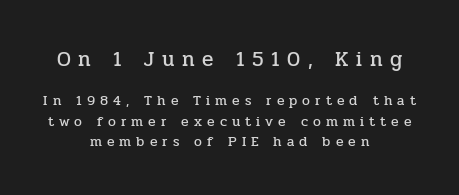
{"italic": "no", "underline": "no", "align": "center", "line_spacing": "normal", "line_spacing_ratio": 1.45, "letter_spacing": "wide", "letter_spacing_em": 0.36, "larger_block": "first", "size_ratio": 1.5, "glyph_px": 21}
